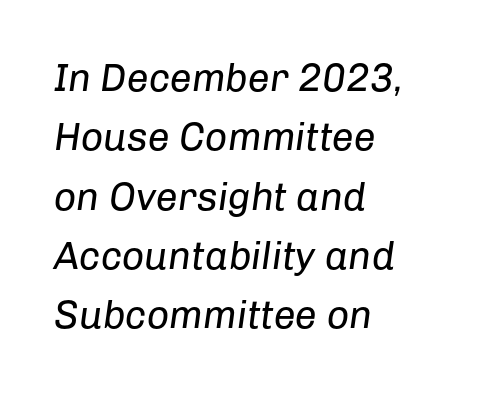
{"italic": "yes", "lean": "right", "slant_degrees": 8, "bold": "no", "weight": "regular", "width": "normal", "stroke_contrast": "low", "x_height": "medium", "monospaced": "no", "underline": "no", "align": "left", "line_spacing": "normal", "line_spacing_ratio": 1.52, "letter_spacing": "normal", "letter_spacing_em": 0.0, "glyph_px": 39}
